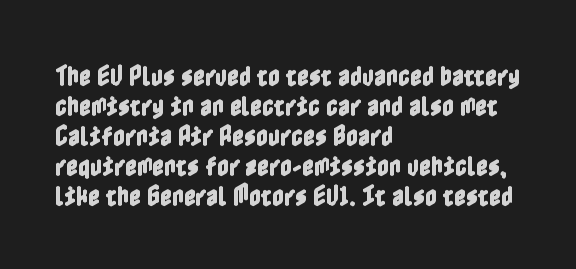
{"italic": "no", "underline": "no", "align": "left", "line_spacing": "normal", "line_spacing_ratio": 1.3, "letter_spacing": "normal", "letter_spacing_em": 0.0, "glyph_px": 23}
